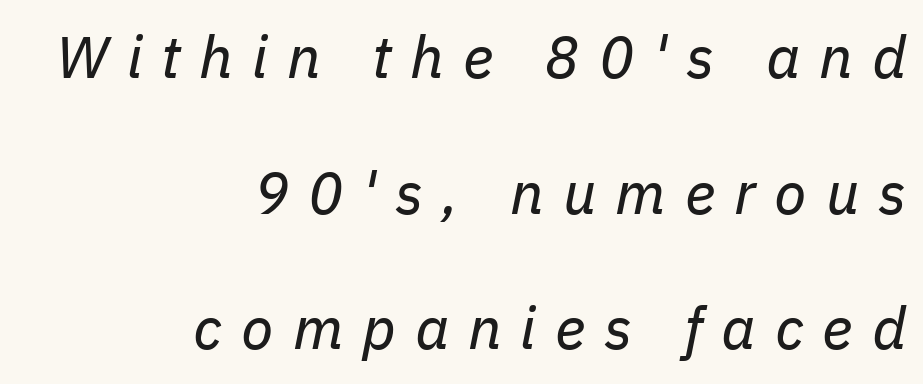
Q: Is the text bold? A: No.
Q: Is the text italic (slanted)? A: Yes, it leans right by about 11 degrees.
Q: Is the text underlined? A: No.
Q: How is the paragraph aligned? A: Right-aligned.
Q: Is the spacing between letters normal or unusually wide? A: Unusually wide.
Q: Is the spacing between lines tight, normal or loose? A: Loose.
Q: Width (condensed, normal, or wide)? A: Normal.
Q: Stroke contrast? A: Low.
Q: x-height? A: Medium.
Q: Monospaced? A: No.
